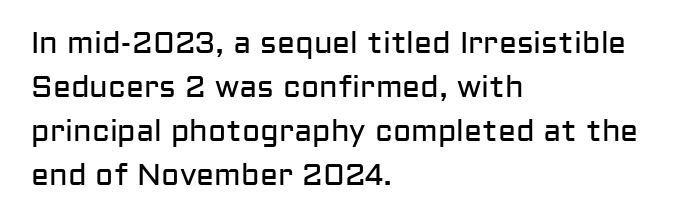
The cut favours lightness, reaching ordinary text weight at its darkest. These lines are rendered in a variable-pitch font. Short note: letters normally spaced. The area under the type is left untouched. The font family rendered here belongs to the sans-serif group.
